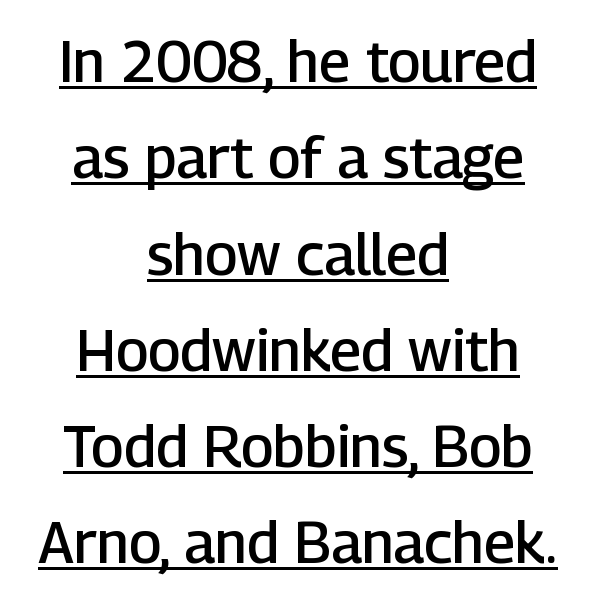
{"serif": "no", "italic": "no", "bold": "semi", "weight": "semibold", "width": "normal", "stroke_contrast": "low", "x_height": "medium", "monospaced": "no", "underline": "yes", "align": "center", "line_spacing": "normal", "line_spacing_ratio": 1.66, "letter_spacing": "normal", "letter_spacing_em": 0.0, "glyph_px": 58}
